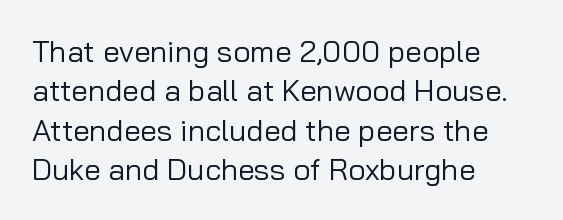
The image shows 30 px regular-weight sans-serif type, upright; set left-aligned, normal line spacing (1.31x), normal letter spacing, not underlined; low stroke contrast and a medium x-height.
